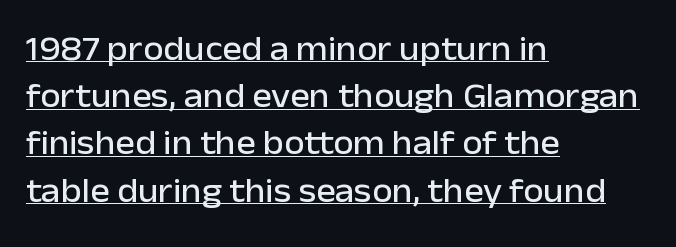
The image shows 33 px sans-serif type, upright; set left-aligned, normal line spacing (1.43x), normal letter spacing, underlined; low stroke contrast and a medium x-height.
